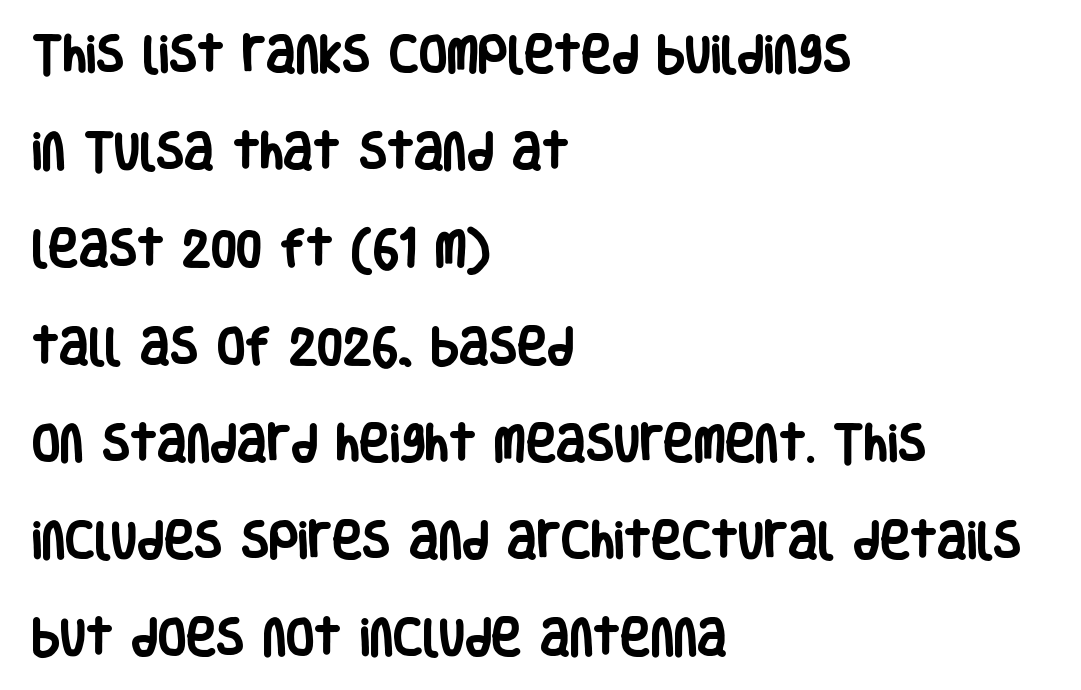
Is the letter spacing exaggerated? No — it looks like the ordinary default. Baseline-to-baseline distance is far greater than the letter height. The lettering stays uniformly vertical, giving the passage a roman look. The rendering uses natural spacing where letterforms have individual widths. Which margin do the lines hug? The left one — the right edge is uneven.
